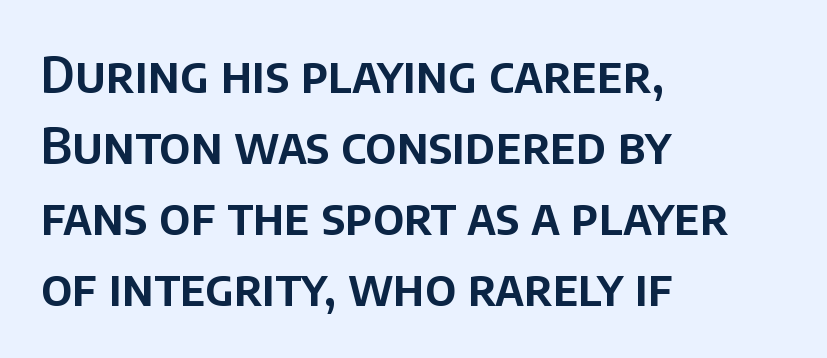
{"serif": "no", "italic": "no", "width": "normal", "stroke_contrast": "low", "x_height": "large", "monospaced": "no", "underline": "no", "align": "left", "line_spacing": "normal", "line_spacing_ratio": 1.42, "letter_spacing": "normal", "letter_spacing_em": 0.0, "glyph_px": 50}
